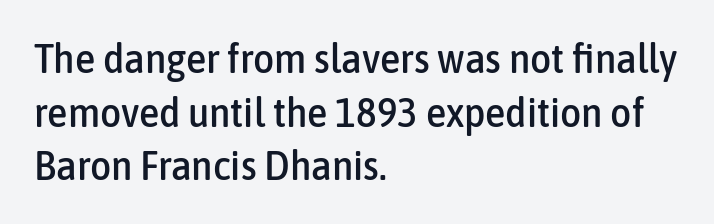
Q: Is the text italic (slanted)? A: No, it is upright.
Q: Is the typeface a serif or a sans-serif typeface? A: Sans-serif.
Q: Is the text underlined? A: No.
Q: How is the paragraph aligned? A: Left-aligned.
Q: Is the spacing between letters normal or unusually wide? A: Normal.
Q: Is the spacing between lines tight, normal or loose? A: Normal.
Q: Width (condensed, normal, or wide)? A: Condensed.
Q: Stroke contrast? A: Low.
Q: x-height? A: Medium.
Q: Monospaced? A: No.
